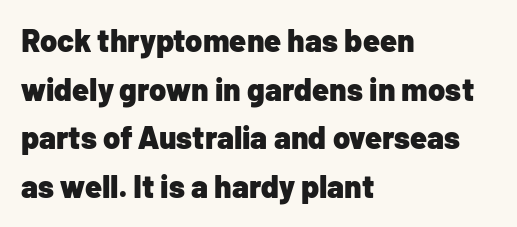
{"serif": "no", "italic": "no", "bold": "yes", "weight": "heavy", "width": "normal", "stroke_contrast": "low", "x_height": "medium", "monospaced": "no", "underline": "no", "align": "left", "line_spacing": "normal", "line_spacing_ratio": 1.57, "letter_spacing": "normal", "letter_spacing_em": 0.0, "glyph_px": 31}
